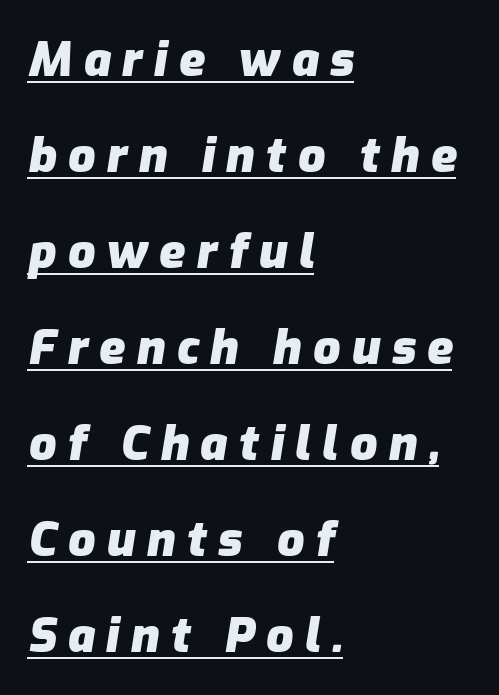
Teacher's note: observe the even left margin — that is flush-left alignment. The vertical gap from one line to the next is large. The tracking reads as deliberately expanded to a designer's eye. A continuous stroke trails under the words, as in a hyperlink. These words are printed bold, with thick strokes throughout.
